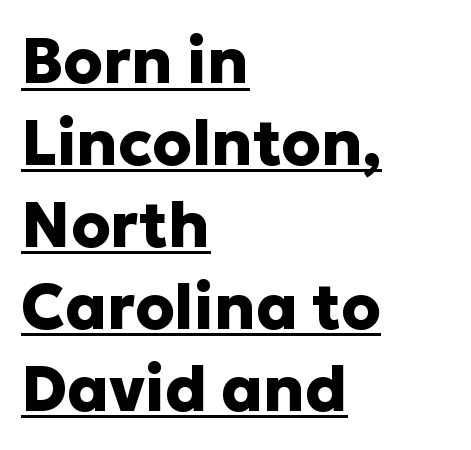
The image shows 63 px heavy sans-serif type, upright; set left-aligned, normal line spacing (1.3x), normal letter spacing, underlined; low stroke contrast and a medium x-height.
